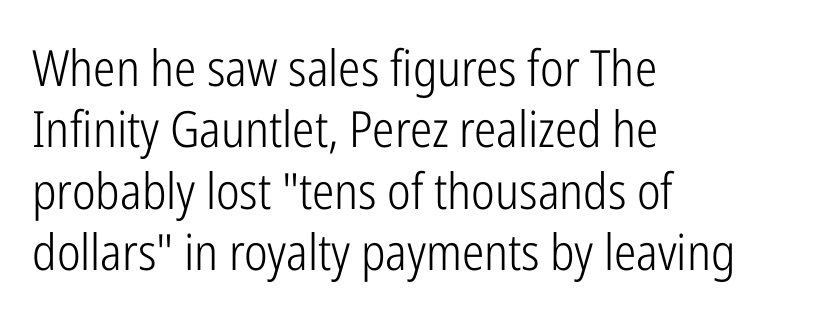
Q: Is the text bold? A: No.
Q: Is the text italic (slanted)? A: No, it is upright.
Q: Is the typeface a serif or a sans-serif typeface? A: Sans-serif.
Q: Is the text underlined? A: No.
Q: How is the paragraph aligned? A: Left-aligned.
Q: Is the spacing between letters normal or unusually wide? A: Normal.
Q: Width (condensed, normal, or wide)? A: Condensed.
Q: Stroke contrast? A: Low.
Q: x-height? A: Medium.
Q: Monospaced? A: No.
